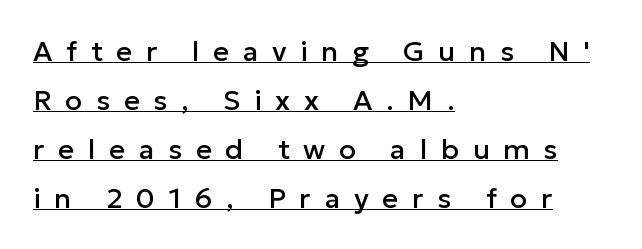
Q: Is the text italic (slanted)? A: No, it is upright.
Q: Is the typeface a serif or a sans-serif typeface? A: Sans-serif.
Q: Is the text underlined? A: Yes.
Q: How is the paragraph aligned? A: Left-aligned.
Q: Is the spacing between letters normal or unusually wide? A: Unusually wide.
Q: Width (condensed, normal, or wide)? A: Normal.
Q: Stroke contrast? A: Low.
Q: x-height? A: Medium.
Q: Monospaced? A: No.
